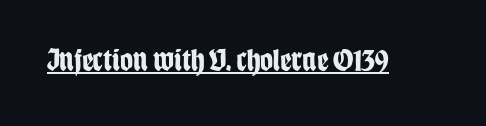
{"serif": "no", "italic": "no", "bold": "yes", "weight": "bold", "width": "condensed", "stroke_contrast": "low", "x_height": "large", "monospaced": "no", "underline": "yes", "letter_spacing": "normal", "letter_spacing_em": 0.0, "glyph_px": 32}
